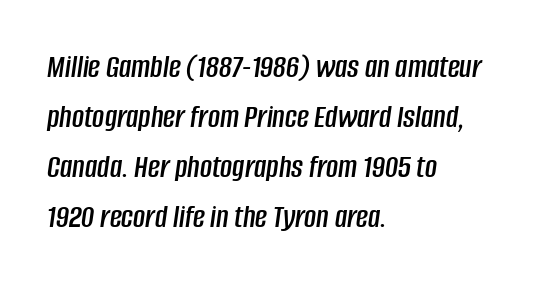
{"italic": "yes", "lean": "right", "slant_degrees": 8, "width": "condensed", "stroke_contrast": "low", "x_height": "large", "monospaced": "no", "underline": "no", "align": "left", "line_spacing": "normal", "line_spacing_ratio": 1.52, "letter_spacing": "normal", "letter_spacing_em": 0.0, "glyph_px": 33}
